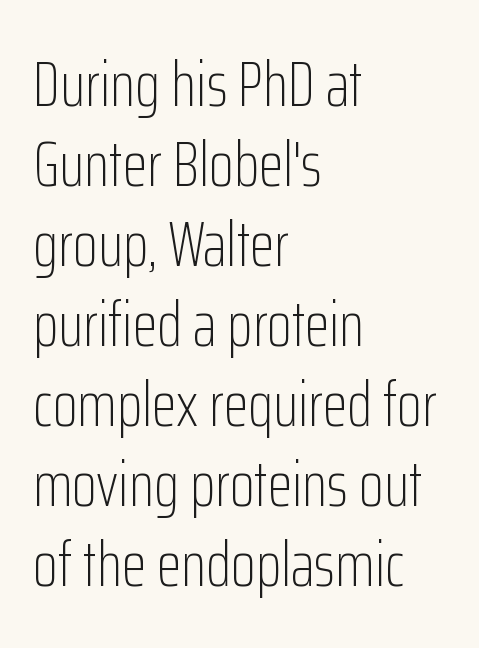
Q: Is the text bold? A: No.
Q: Is the text italic (slanted)? A: No, it is upright.
Q: Is the typeface a serif or a sans-serif typeface? A: Sans-serif.
Q: Is the text underlined? A: No.
Q: How is the paragraph aligned? A: Left-aligned.
Q: Is the spacing between letters normal or unusually wide? A: Normal.
Q: Is the spacing between lines tight, normal or loose? A: Normal.
Q: Width (condensed, normal, or wide)? A: Condensed.
Q: Stroke contrast? A: Low.
Q: x-height? A: Medium.
Q: Monospaced? A: No.
